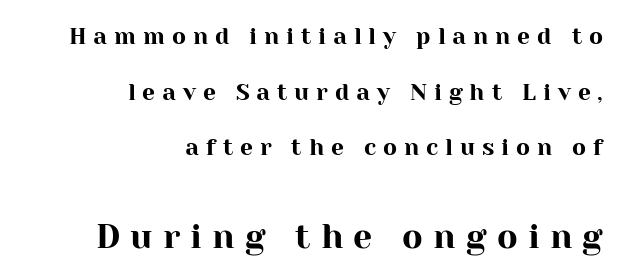
You can tell it's not italic because the verticals are truly vertical. Observe the wide spacing: letters keep a clear distance from each other. Character widths vary here, with narrow letters taking less room than wide ones. These two chunks differ in scale, with the bottom chunk taking the larger measure. The area under the type is left untouched.
